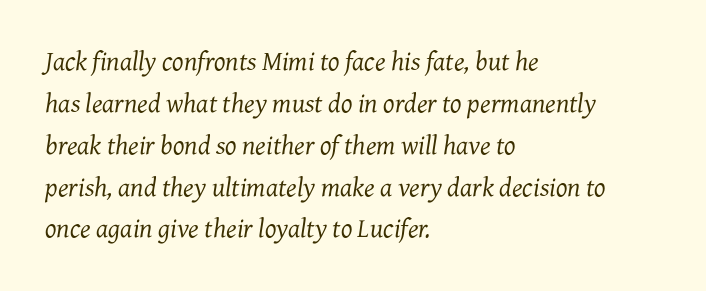
Q: Is the text bold? A: No.
Q: Is the text italic (slanted)? A: Yes, it leans right by about 7 degrees.
Q: Is the text underlined? A: No.
Q: How is the paragraph aligned? A: Left-aligned.
Q: Is the spacing between letters normal or unusually wide? A: Normal.
Q: Is the spacing between lines tight, normal or loose? A: Normal.
